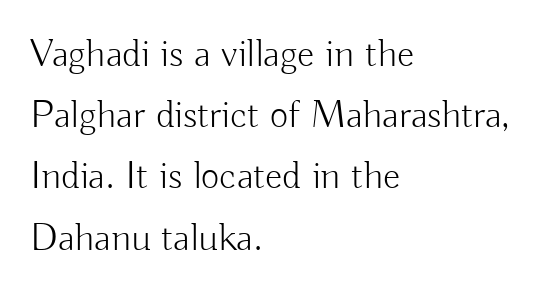
Q: Is the text bold? A: No.
Q: Is the text italic (slanted)? A: No, it is upright.
Q: Is the typeface a serif or a sans-serif typeface? A: Sans-serif.
Q: Is the text underlined? A: No.
Q: How is the paragraph aligned? A: Left-aligned.
Q: Is the spacing between letters normal or unusually wide? A: Normal.
Q: Is the spacing between lines tight, normal or loose? A: Normal.
Q: Width (condensed, normal, or wide)? A: Normal.
Q: Stroke contrast? A: Low.
Q: x-height? A: Small.
Q: Monospaced? A: No.
